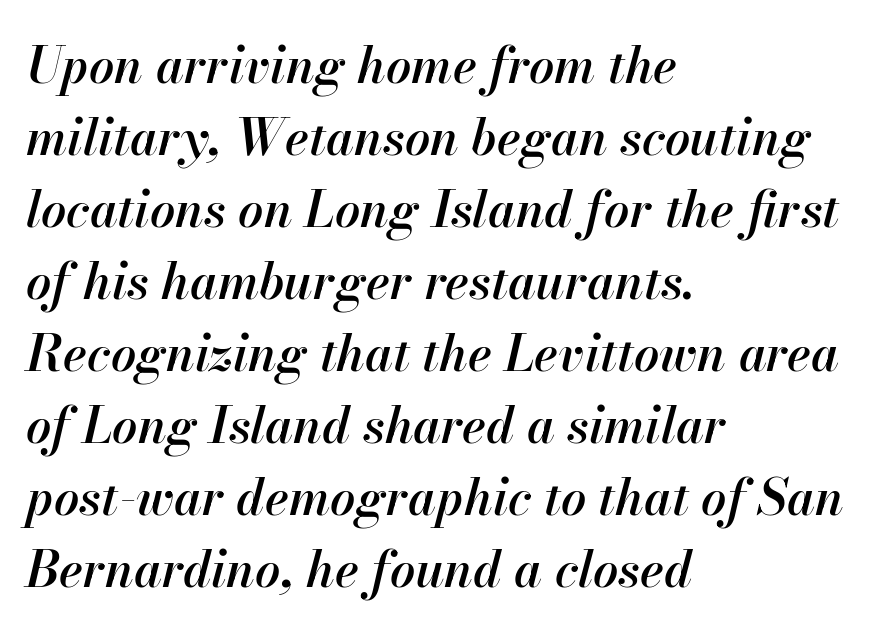
The image shows 50 px semibold type, italic (leaning right); set left-aligned, normal line spacing (1.44x), normal letter spacing, not underlined; high stroke contrast and a small x-height.
